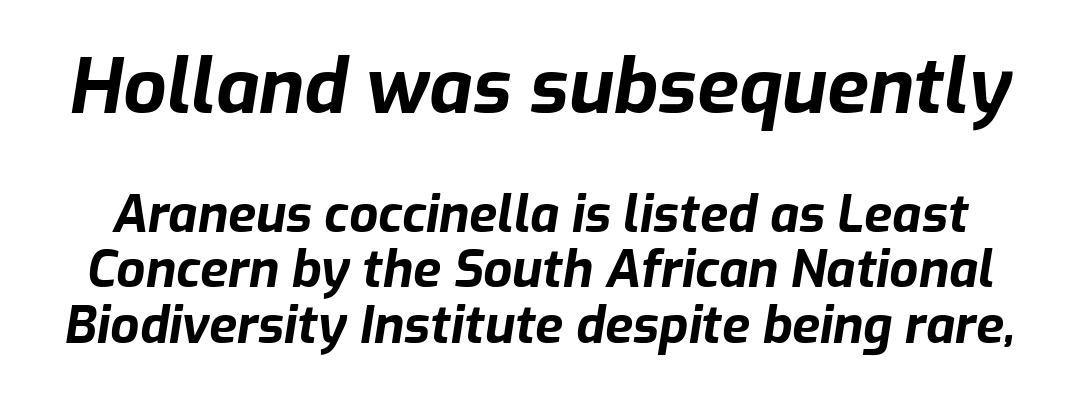
{"italic": "yes", "lean": "right", "slant_degrees": 9, "bold": "yes", "weight": "bold", "width": "normal", "stroke_contrast": "low", "x_height": "medium", "monospaced": "no", "underline": "no", "line_spacing": "tight", "line_spacing_ratio": 1.09, "letter_spacing": "normal", "letter_spacing_em": 0.0, "larger_block": "first", "size_ratio": 1.49, "glyph_px": 76}
